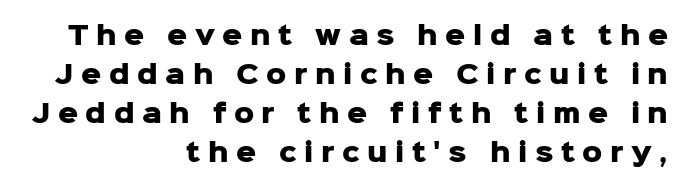
Emphasis by weight is at full strength: bold. Underlining? Definitely not there. Honestly, the letter spacing is so wide it's the main thing you notice. Layout note: lines flush right.
